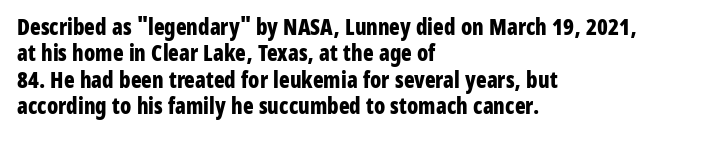
Stroke thickness is high; the sample reads as a true bold. Underline: absent. The horizontal fit of the characters is conventional and even. Do the letters lean? They stand straight. Horizontal alignment here is leftward, the default for most running prose.
